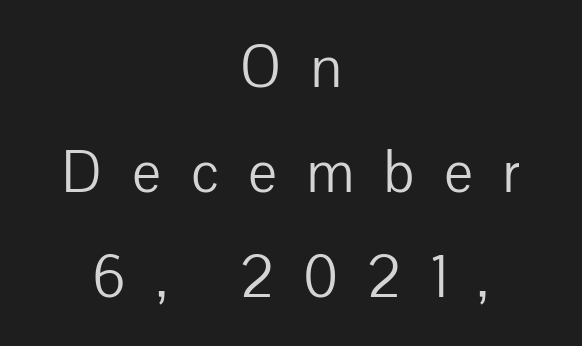
The image shows 61 px light sans-serif type, upright; set centered, line spacing 1.72x, unusually wide letter spacing (+0.49 em), not underlined; low stroke contrast and a medium x-height.
